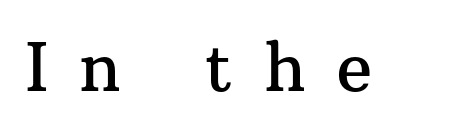
{"serif": "yes", "italic": "no", "width": "normal", "stroke_contrast": "medium", "x_height": "medium", "monospaced": "no", "underline": "no", "letter_spacing": "wide", "letter_spacing_em": 0.46, "glyph_px": 67}
